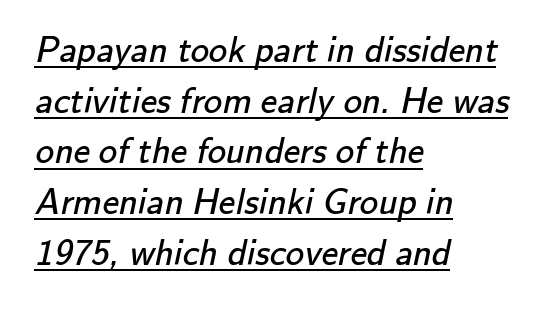
The image shows 37 px regular-weight sans-serif type; set left-aligned, normal line spacing (1.37x), normal letter spacing, underlined; low stroke contrast and a small x-height.
